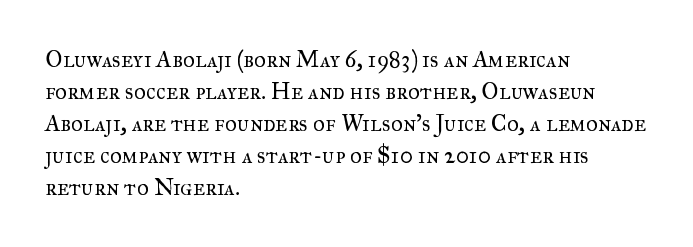
Q: Is the text bold? A: No.
Q: Is the text italic (slanted)? A: No, it is upright.
Q: Is the text underlined? A: No.
Q: How is the paragraph aligned? A: Left-aligned.
Q: Is the spacing between letters normal or unusually wide? A: Normal.
Q: Is the spacing between lines tight, normal or loose? A: Normal.
